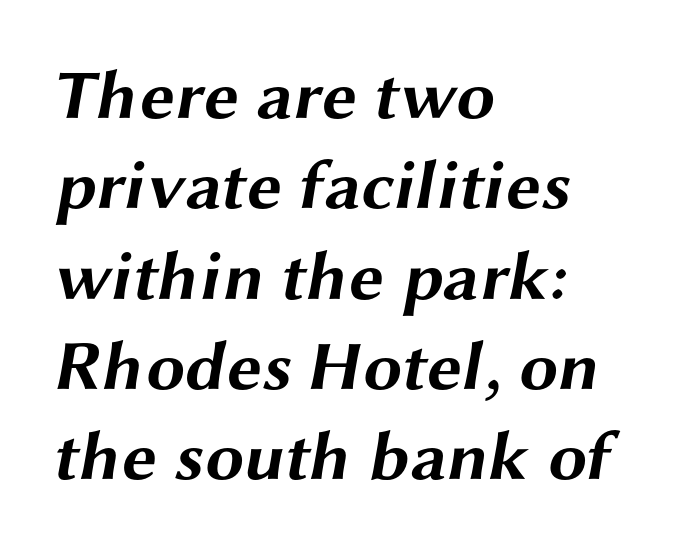
The image shows 70 px bold, wide sans-serif type; set left-aligned, normal line spacing (1.29x), normal letter spacing, not underlined; medium stroke contrast and a medium x-height.
